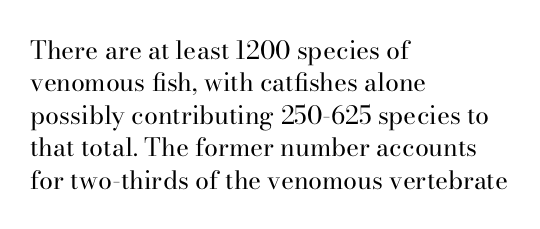
The words here are not underlined. Whoever set this chose a conventional vertical rhythm. Honestly, the letter spacing is just normal — you wouldn't notice it. Tall strokes in this sample are plumb rather than angled. Compared with a centered layout, this one pins lines to the left instead. The weight tops out at a normal text grade.
